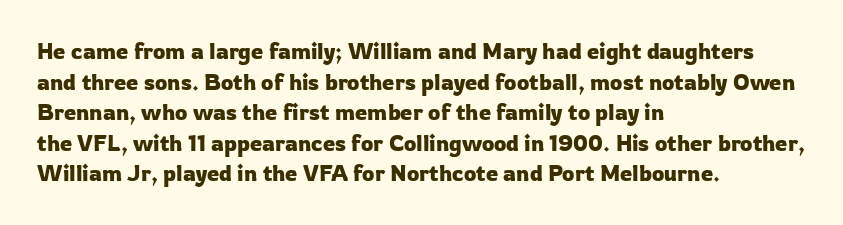
Q: Is the text italic (slanted)? A: No, it is upright.
Q: Is the text underlined? A: No.
Q: How is the paragraph aligned? A: Left-aligned.
Q: Is the spacing between letters normal or unusually wide? A: Normal.
Q: Is the spacing between lines tight, normal or loose? A: Normal.
